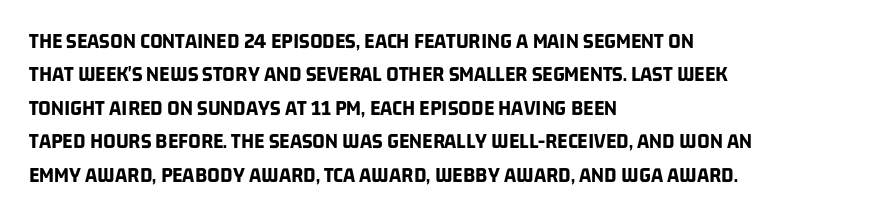
Caption: multi-line text, flush left, ragged right. A clean baseline with only descenders dipping below it. Inter-character spacing is left at the font's built-in metrics. Set as a true bold cut, around the 700 mark. The designer left line spacing at the default.
